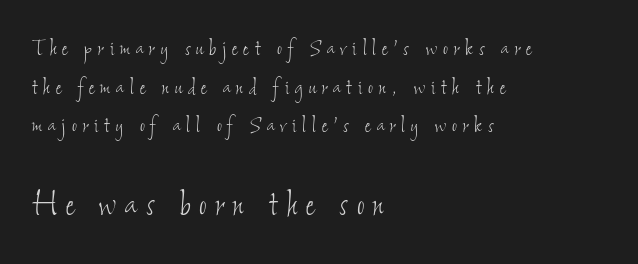
Q: Is the text bold? A: No.
Q: Is the text underlined? A: No.
Q: How is the paragraph aligned? A: Left-aligned.
Q: Is the spacing between letters normal or unusually wide? A: Unusually wide.
Q: Is the spacing between lines tight, normal or loose? A: Normal.
Q: Which block of text is set in a larger size, the first (top) or the second (bottom)? A: The second (bottom) one.
Q: Width (condensed, normal, or wide)? A: Condensed.
Q: Stroke contrast? A: Low.
Q: x-height? A: Small.
Q: Monospaced? A: No.
